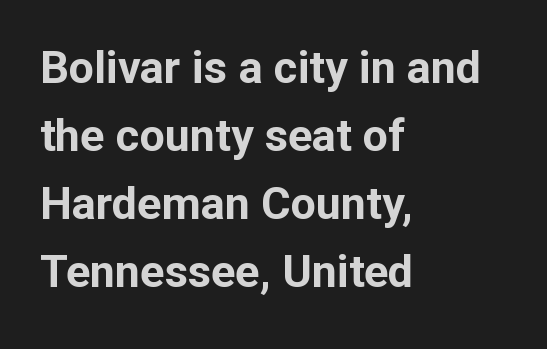
Q: Is the text bold? A: Yes.
Q: Is the text italic (slanted)? A: No, it is upright.
Q: Is the typeface a serif or a sans-serif typeface? A: Sans-serif.
Q: Is the text underlined? A: No.
Q: How is the paragraph aligned? A: Left-aligned.
Q: Is the spacing between letters normal or unusually wide? A: Normal.
Q: Is the spacing between lines tight, normal or loose? A: Normal.
Q: Width (condensed, normal, or wide)? A: Normal.
Q: Stroke contrast? A: Low.
Q: x-height? A: Medium.
Q: Monospaced? A: No.
